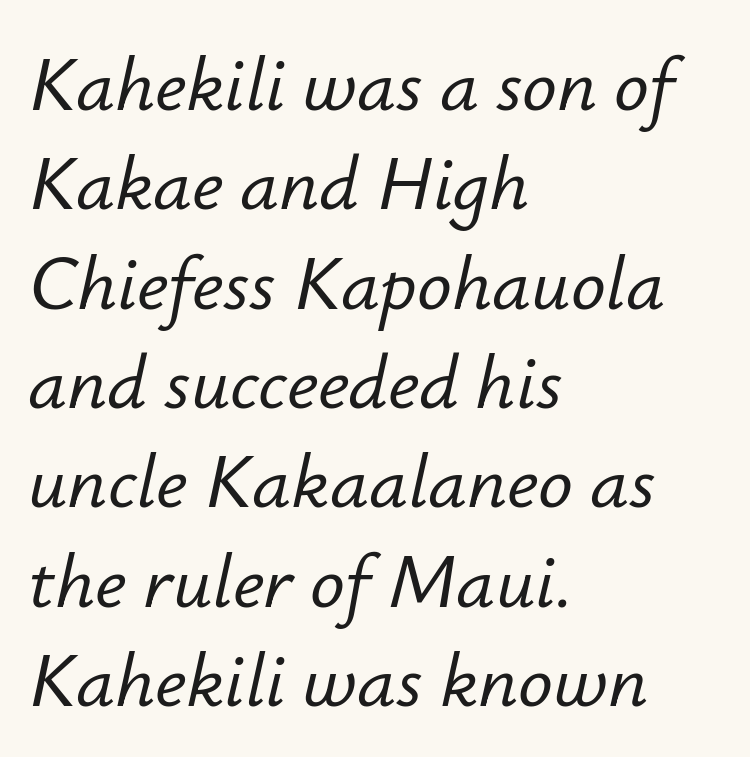
The image shows 77 px text type, italic (leaning right); set left-aligned, normal line spacing (1.29x), normal letter spacing, not underlined; low stroke contrast and a small x-height.
